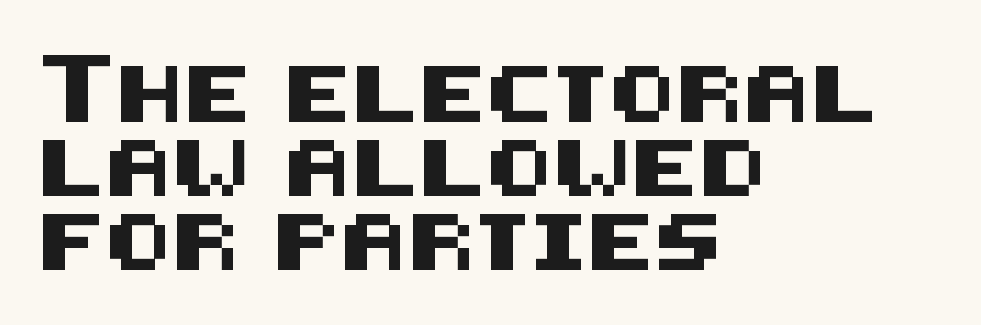
{"serif": "no", "italic": "no", "width": "normal", "stroke_contrast": "medium", "x_height": "large", "underline": "no", "align": "left", "line_spacing": "normal", "line_spacing_ratio": 1.32, "letter_spacing": "normal", "letter_spacing_em": 0.0, "glyph_px": 56}
